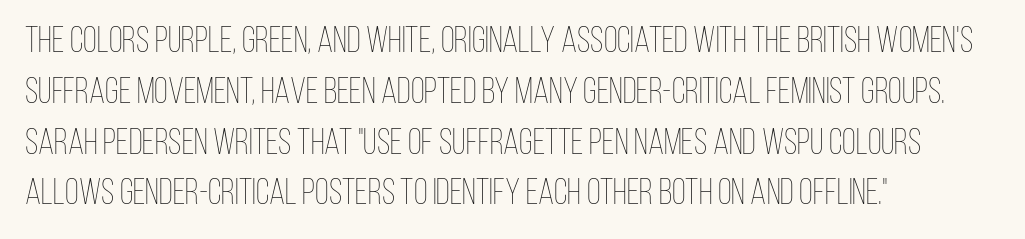
Q: Is the text bold? A: No.
Q: Is the text italic (slanted)? A: No, it is upright.
Q: Is the text underlined? A: No.
Q: How is the paragraph aligned? A: Left-aligned.
Q: Is the spacing between letters normal or unusually wide? A: Normal.
Q: Is the spacing between lines tight, normal or loose? A: Normal.
Q: Width (condensed, normal, or wide)? A: Condensed.
Q: Stroke contrast? A: Low.
Q: x-height? A: Large.
Q: Monospaced? A: No.
